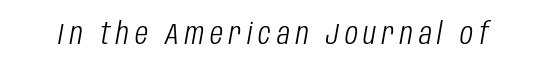
{"italic": "yes", "lean": "right", "slant_degrees": 10, "bold": "no", "weight": "light", "width": "condensed", "stroke_contrast": "low", "x_height": "large", "monospaced": "no", "underline": "no", "letter_spacing": "wide", "letter_spacing_em": 0.2, "glyph_px": 30}
